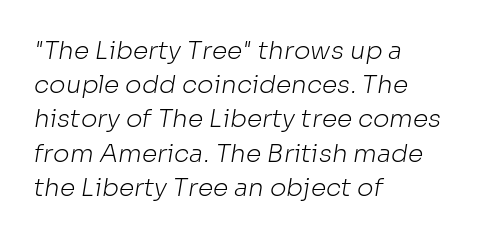
{"bold": "no", "underline": "no", "align": "left", "line_spacing": "normal", "line_spacing_ratio": 1.37, "letter_spacing": "normal", "letter_spacing_em": 0.0, "glyph_px": 25}
